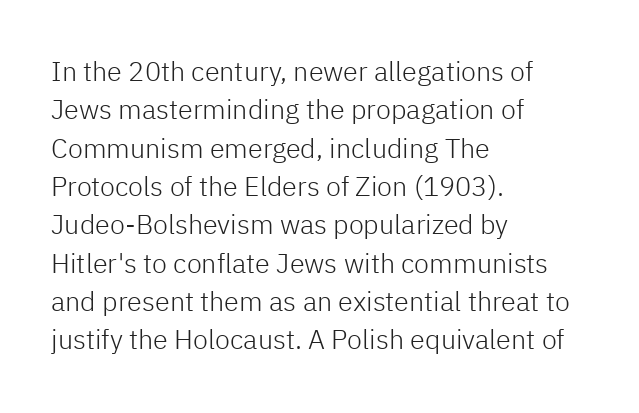
{"italic": "no", "bold": "no", "underline": "no", "align": "left", "line_spacing": "normal", "line_spacing_ratio": 1.42, "letter_spacing": "normal", "letter_spacing_em": 0.0, "glyph_px": 27}
